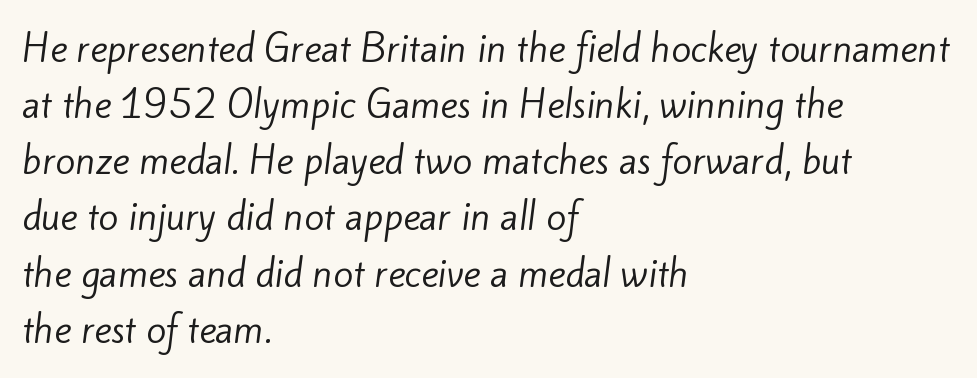
Q: Is the text bold? A: No.
Q: Is the typeface a serif or a sans-serif typeface? A: Sans-serif.
Q: Is the text underlined? A: No.
Q: How is the paragraph aligned? A: Left-aligned.
Q: Is the spacing between letters normal or unusually wide? A: Normal.
Q: Is the spacing between lines tight, normal or loose? A: Normal.
Q: Width (condensed, normal, or wide)? A: Normal.
Q: Stroke contrast? A: Low.
Q: x-height? A: Small.
Q: Monospaced? A: No.
